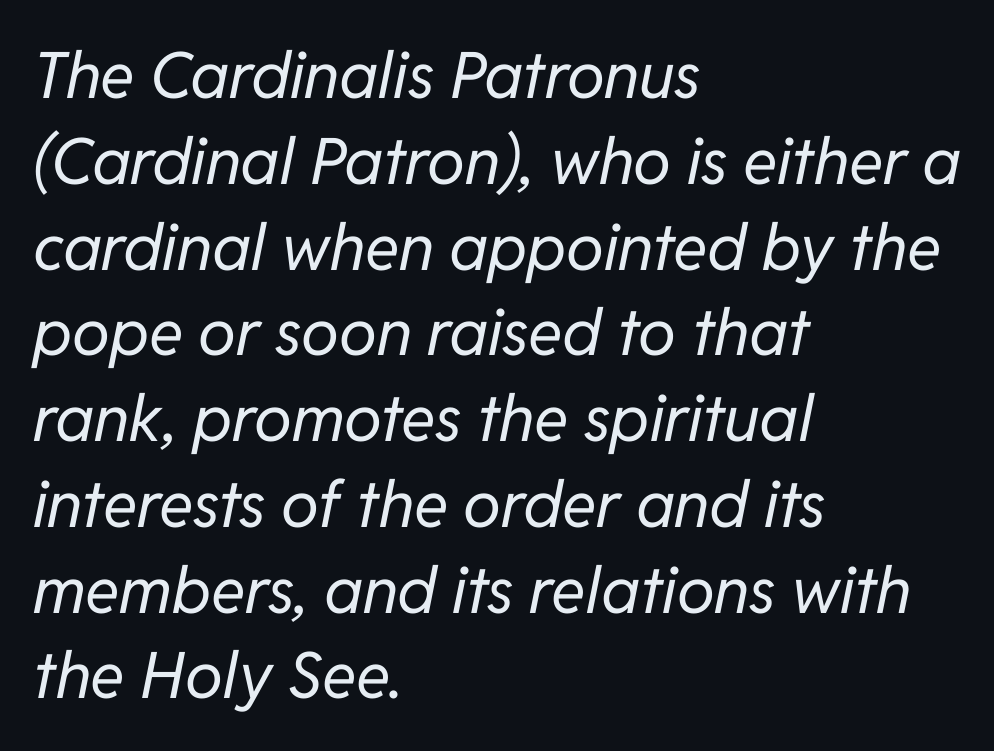
{"italic": "yes", "lean": "right", "slant_degrees": 11, "bold": "no", "weight": "regular", "width": "normal", "stroke_contrast": "low", "x_height": "medium", "monospaced": "no", "underline": "no", "align": "left", "line_spacing": "normal", "line_spacing_ratio": 1.34, "letter_spacing": "normal", "letter_spacing_em": 0.0, "glyph_px": 64}
